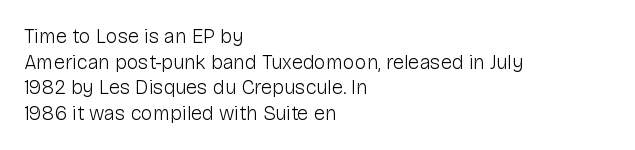
{"italic": "no", "bold": "no", "underline": "no", "align": "left", "line_spacing": "normal", "line_spacing_ratio": 1.28, "letter_spacing": "normal", "letter_spacing_em": 0.0, "glyph_px": 20}
